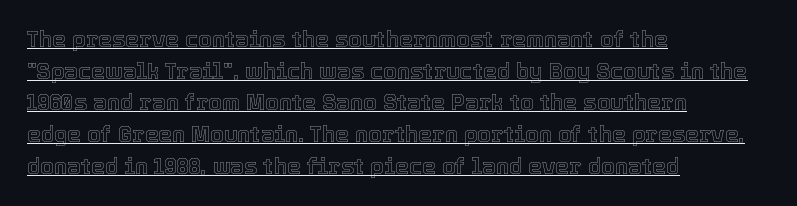
Q: Is the text italic (slanted)? A: No, it is upright.
Q: Is the text underlined? A: Yes.
Q: How is the paragraph aligned? A: Left-aligned.
Q: Is the spacing between letters normal or unusually wide? A: Normal.
Q: Is the spacing between lines tight, normal or loose? A: Normal.
